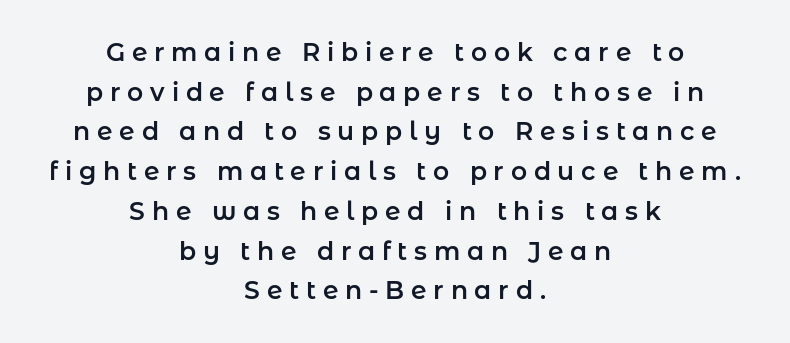
A centered setting, common on invitations and titles, is used for this passage. Loose tracking; the words dissolve into strings of separated letters. No italicization has been applied; the sample stays upright. The words here are not underlined. Interline gaps are of average width in this sample.
